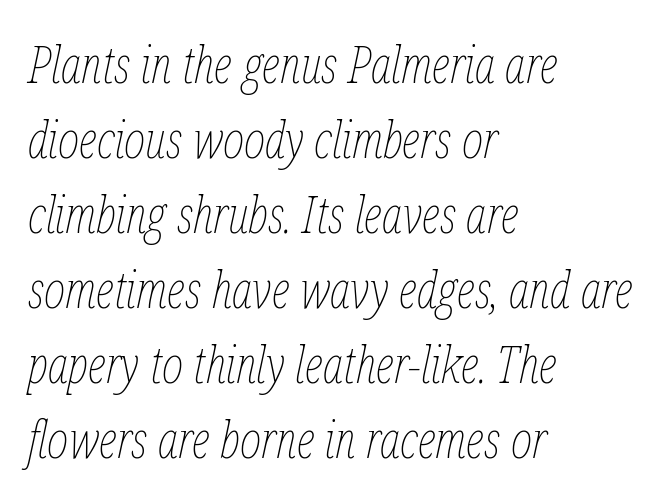
The image shows 51 px thin, condensed type, italic (leaning right); set left-aligned, normal line spacing (1.47x), normal letter spacing, not underlined; low stroke contrast and a medium x-height.
